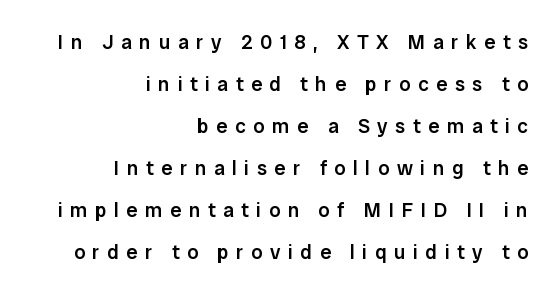
Q: Is the text bold? A: Semi-bold.
Q: Is the text italic (slanted)? A: No, it is upright.
Q: Is the text underlined? A: No.
Q: How is the paragraph aligned? A: Right-aligned.
Q: Is the spacing between letters normal or unusually wide? A: Unusually wide.
Q: Is the spacing between lines tight, normal or loose? A: Loose.
